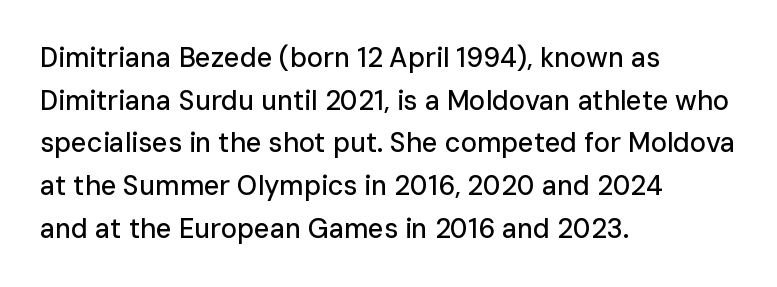
The image shows 27 px text type, upright; set left-aligned, normal line spacing (1.58x), normal letter spacing, not underlined.
